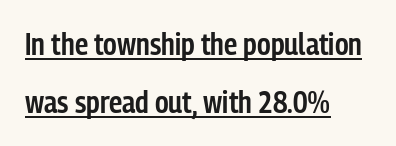
The image shows 30 px semibold, condensed sans-serif type, upright; set left-aligned, loose line spacing (1.94x), normal letter spacing, underlined; low stroke contrast and a medium x-height.
